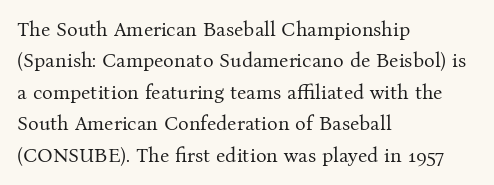
Q: Is the text bold? A: No.
Q: Is the text italic (slanted)? A: No, it is upright.
Q: Is the text underlined? A: No.
Q: How is the paragraph aligned? A: Left-aligned.
Q: Is the spacing between letters normal or unusually wide? A: Normal.
Q: Is the spacing between lines tight, normal or loose? A: Normal.
